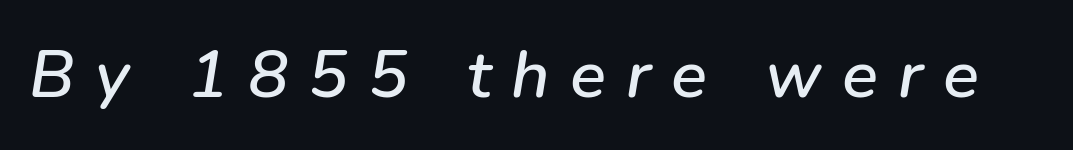
The letters are slanted; this is an italic face. Inter-character spacing is expanded well beyond the font's built-in metrics. The letters advance in unequal steps, a hallmark of proportional type. Rule under the text: the space is simply empty.
